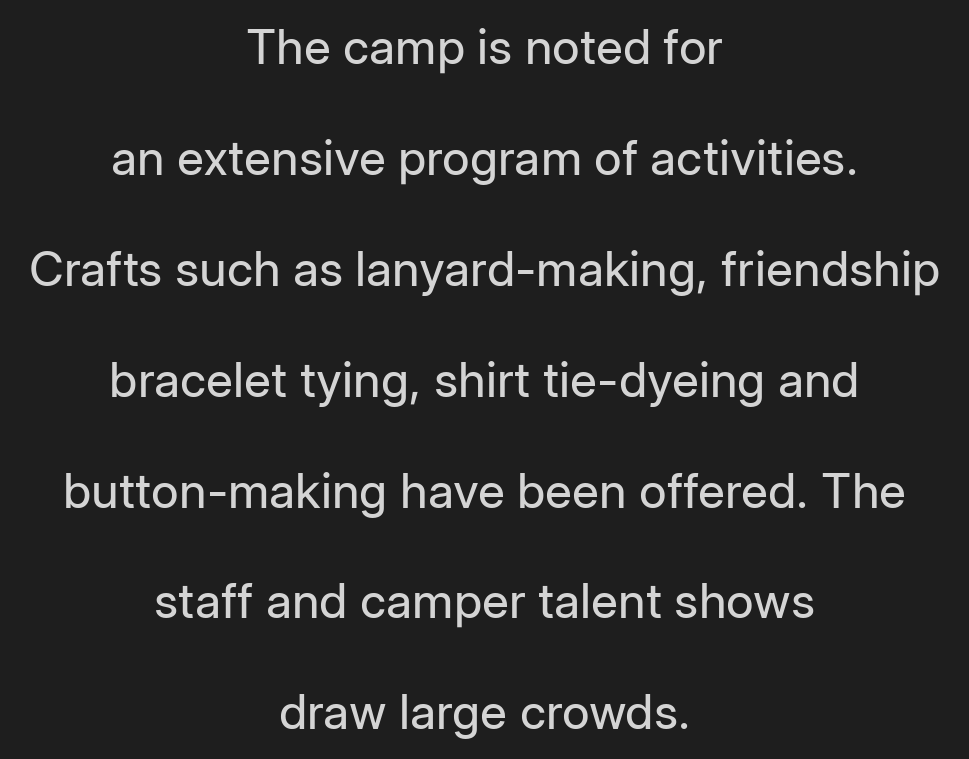
{"serif": "no", "italic": "no", "bold": "no", "weight": "regular", "width": "normal", "stroke_contrast": "low", "x_height": "medium", "monospaced": "no", "underline": "no", "align": "center", "line_spacing": "loose", "line_spacing_ratio": 2.31, "letter_spacing": "normal", "letter_spacing_em": 0.0, "glyph_px": 48}
